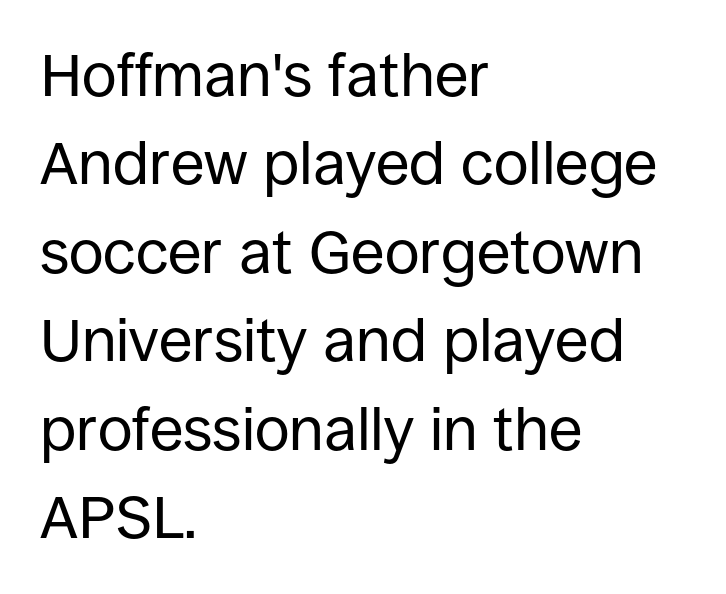
The space beneath each line is pristine and unruled. In terms of leading, this rendering sits right in the middle. The face used here is a sans, in the tradition of grotesques and geometrics. Looks like regular typesetting: each glyph gets only the width it needs.
